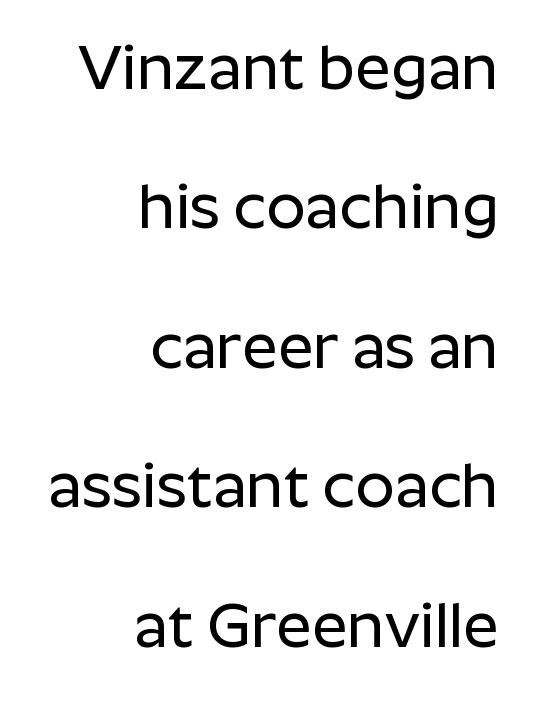
The letters stand straight up with perfectly vertical stems. This rendering leaves character spacing at its baseline value. The leading is generous, giving the passage an open texture. These lines are composed in type without serifs.
